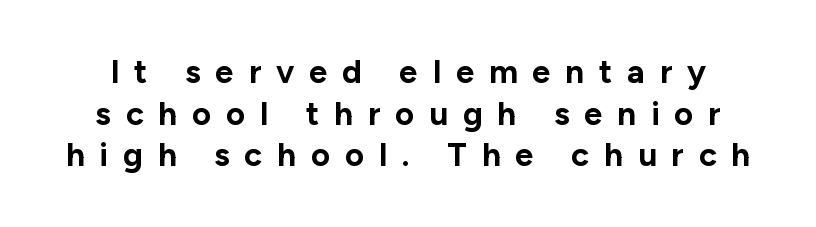
Q: Is the text bold? A: Yes.
Q: Is the text italic (slanted)? A: No, it is upright.
Q: Is the typeface a serif or a sans-serif typeface? A: Sans-serif.
Q: Is the text underlined? A: No.
Q: Is the spacing between letters normal or unusually wide? A: Unusually wide.
Q: Is the spacing between lines tight, normal or loose? A: Normal.
Q: Width (condensed, normal, or wide)? A: Normal.
Q: Stroke contrast? A: Low.
Q: x-height? A: Medium.
Q: Monospaced? A: No.
